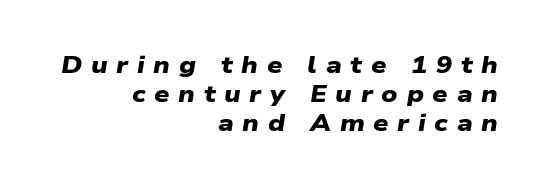
The rendering anchors every line to the right-hand side. A clean baseline with only descenders dipping below it. The rendering inserts visible extra space after every character. The characters look thick and weighty, a clear bold.
